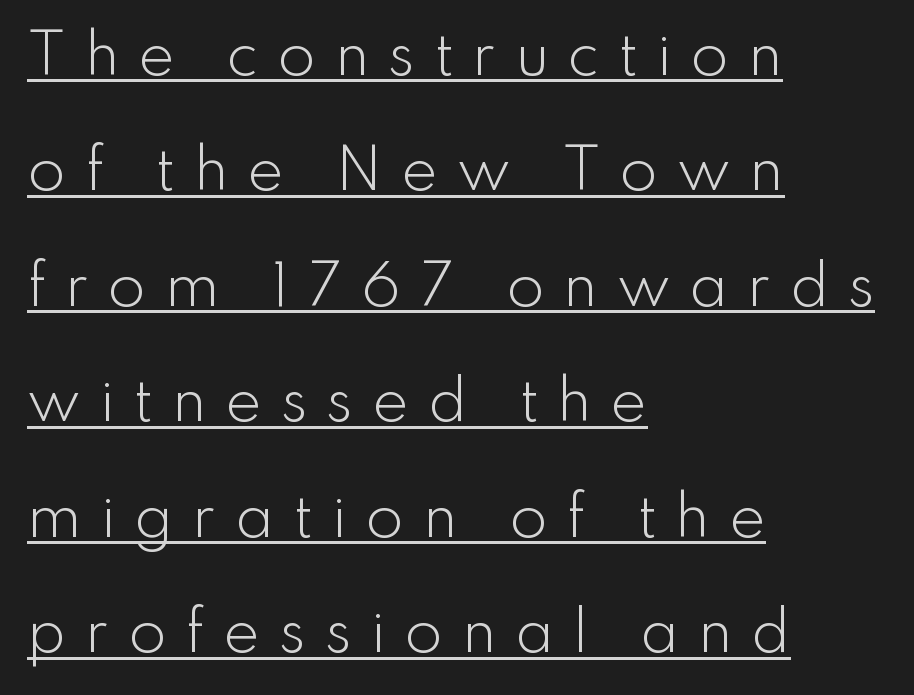
{"serif": "no", "italic": "no", "bold": "no", "weight": "light", "width": "normal", "stroke_contrast": "low", "x_height": "small", "monospaced": "no", "underline": "yes", "align": "left", "line_spacing": "loose", "line_spacing_ratio": 2.1, "letter_spacing": "wide", "letter_spacing_em": 0.34, "glyph_px": 55}
